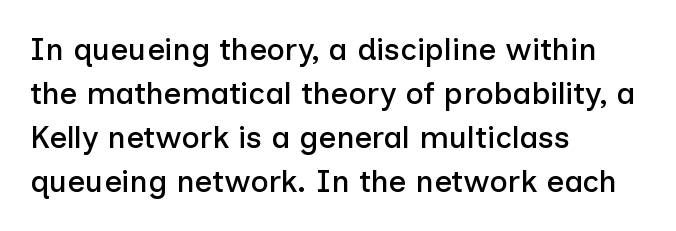
{"serif": "no", "italic": "no", "width": "normal", "stroke_contrast": "low", "x_height": "medium", "monospaced": "no", "underline": "no", "align": "left", "line_spacing": "normal", "line_spacing_ratio": 1.42, "letter_spacing": "normal", "letter_spacing_em": 0.0, "glyph_px": 31}
